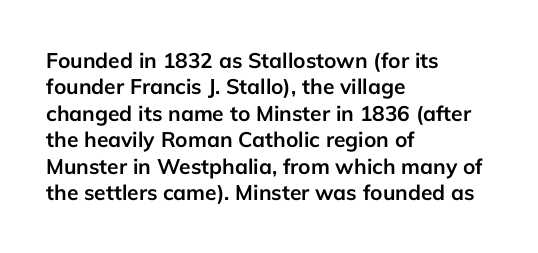
{"italic": "no", "bold": "yes", "underline": "no", "align": "left", "line_spacing": "normal", "line_spacing_ratio": 1.26, "letter_spacing": "normal", "letter_spacing_em": 0.0, "glyph_px": 21}
